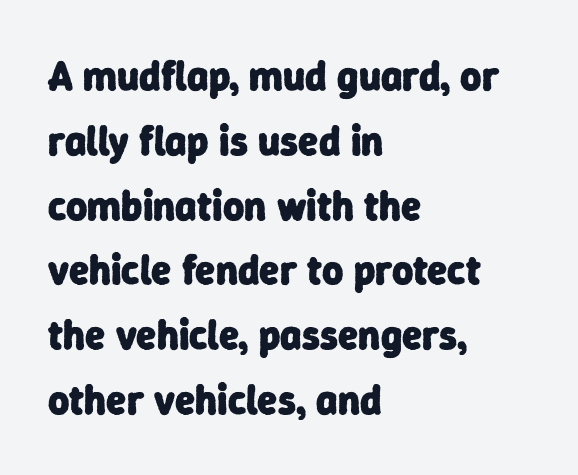
Each glyph is drawn with heavy, bold strokes. Looks like regular typesetting: each glyph gets only the width it needs. The passage shown stacks its lines at a standard gap. Underline: absent.
